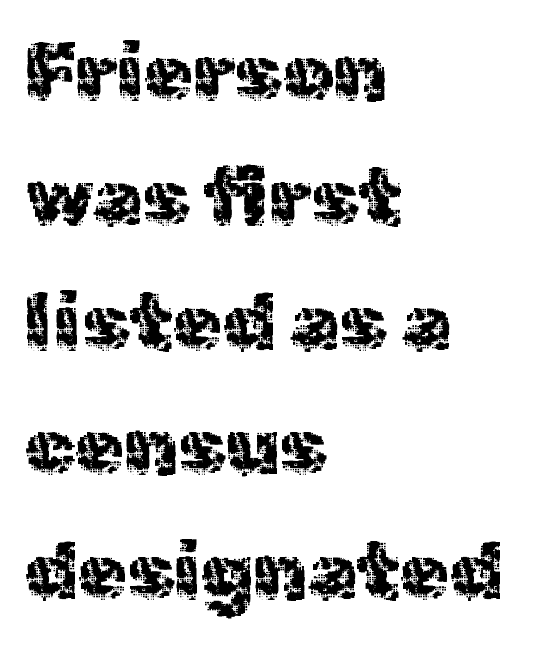
Q: Is the text bold? A: No.
Q: Is the text italic (slanted)? A: No, it is upright.
Q: Is the typeface a serif or a sans-serif typeface? A: Sans-serif.
Q: Is the text underlined? A: No.
Q: How is the paragraph aligned? A: Left-aligned.
Q: Is the spacing between letters normal or unusually wide? A: Normal.
Q: Is the spacing between lines tight, normal or loose? A: Normal.
Q: Width (condensed, normal, or wide)? A: Normal.
Q: x-height? A: Medium.
Q: Monospaced? A: No.
